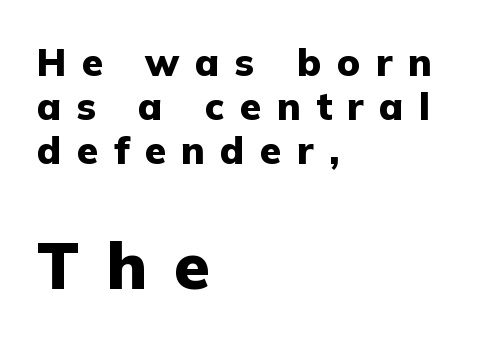
The image shows 66 px heavy sans-serif type, upright; set left-aligned, line spacing 1.16x, unusually wide letter spacing (+0.41 em), not underlined; the second (bottom) block is 1.74x larger; low stroke contrast and a medium x-height.
